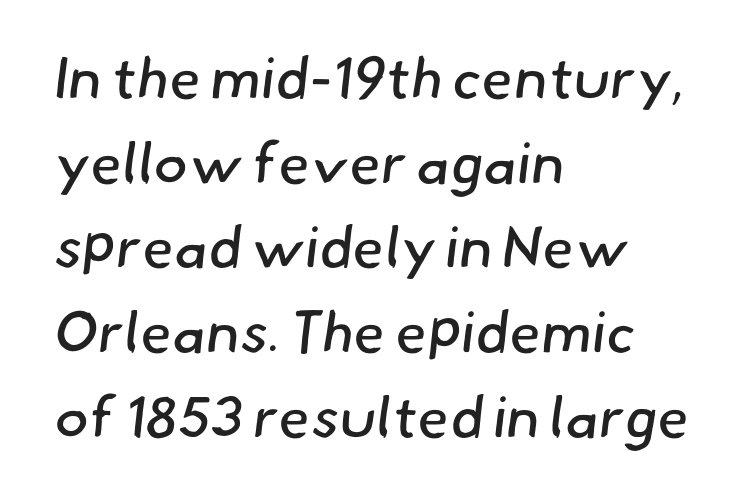
Compared with a typical body face, this is equally light or lighter still. Character widths vary here, with narrow letters taking less room than wide ones. Reading down the block, your eye returns to a fixed left position each line. Leading matches the norm, producing a regular column. What kind of face is this? One without serifs — a sans.
